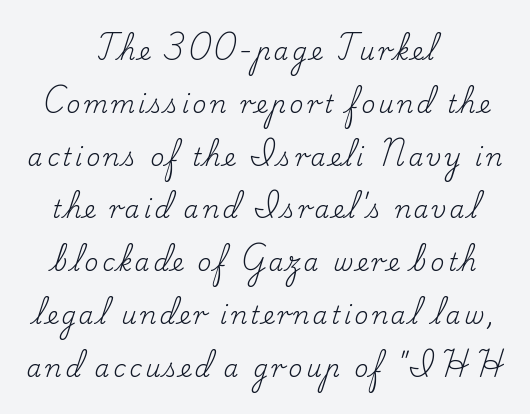
Q: Is the text bold? A: No.
Q: Is the text italic (slanted)? A: Yes.
Q: Is the text underlined? A: No.
Q: How is the paragraph aligned? A: Centered.
Q: Is the spacing between lines tight, normal or loose? A: Loose.
